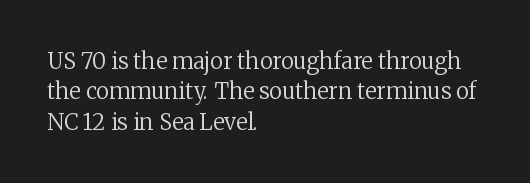
The image shows 22 px text type, upright; set left-aligned, normal line spacing (1.38x), normal letter spacing, not underlined.
